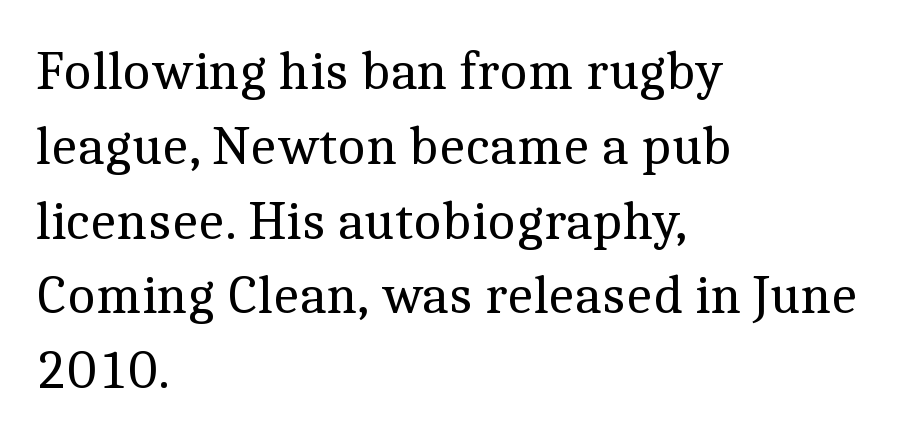
Notice how the stems are strictly vertical — no italics here. The font is comparable to plain body text, perhaps lighter. Does the type have serifs? Yes, each stem ends in a small foot. Tracking value appears to be zero — textbook default spacing.
